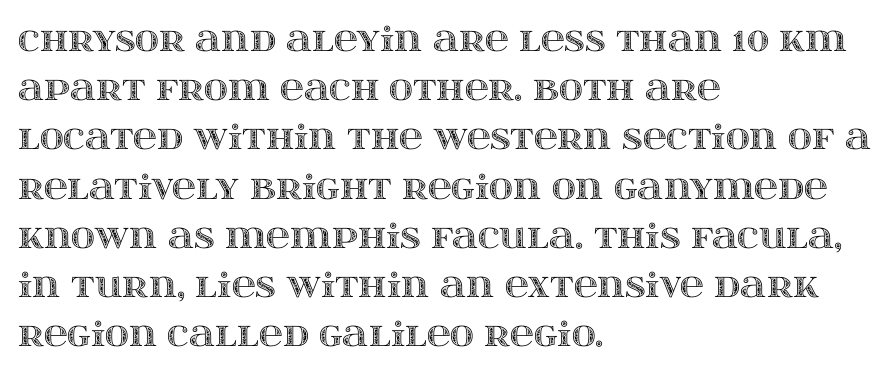
The image shows 33 px wide type, upright; set left-aligned, normal line spacing (1.49x), normal letter spacing, not underlined; a large x-height.
